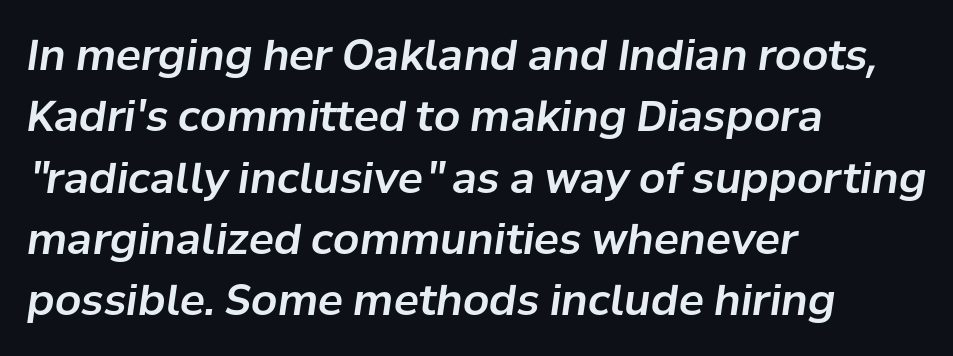
The image shows 42 px text type, italic (leaning right); set left-aligned, normal line spacing (1.46x), normal letter spacing, not underlined; low stroke contrast and a medium x-height.
